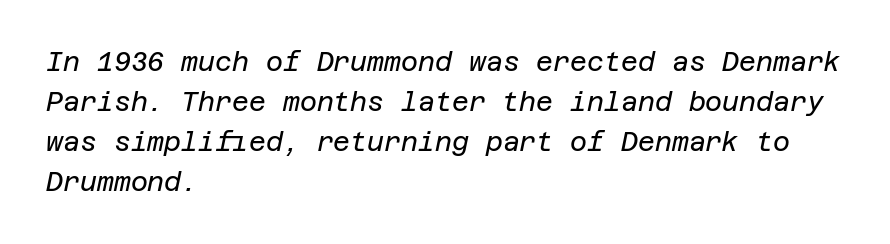
The image shows 26 px text type, italic (leaning right); set left-aligned, normal line spacing (1.54x), normal letter spacing, not underlined.
